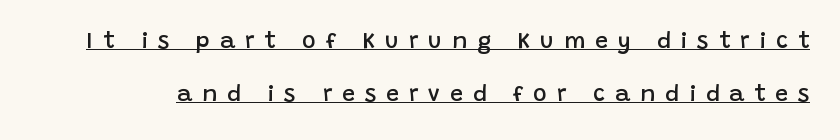
Q: Is the text bold? A: Semi-bold.
Q: Is the text italic (slanted)? A: No, it is upright.
Q: Is the text underlined? A: Yes.
Q: Is the spacing between letters normal or unusually wide? A: Unusually wide.
Q: Is the spacing between lines tight, normal or loose? A: Loose.
